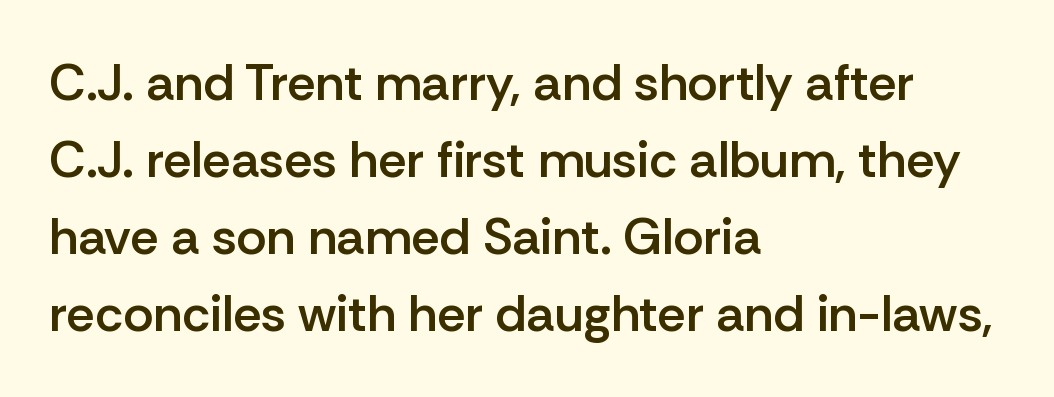
{"serif": "no", "italic": "no", "bold": "semi", "weight": "semibold", "width": "normal", "stroke_contrast": "low", "x_height": "medium", "monospaced": "no", "underline": "no", "align": "left", "line_spacing": "normal", "line_spacing_ratio": 1.51, "letter_spacing": "normal", "letter_spacing_em": 0.0, "glyph_px": 51}
